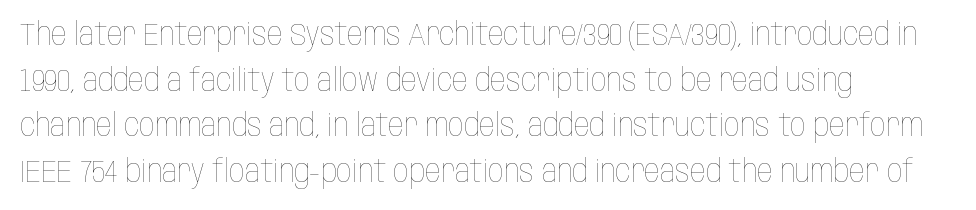
Q: Is the text bold? A: No.
Q: Is the text italic (slanted)? A: No, it is upright.
Q: Is the text underlined? A: No.
Q: How is the paragraph aligned? A: Left-aligned.
Q: Is the spacing between letters normal or unusually wide? A: Normal.
Q: Is the spacing between lines tight, normal or loose? A: Normal.
Q: Width (condensed, normal, or wide)? A: Condensed.
Q: Stroke contrast? A: Low.
Q: x-height? A: Large.
Q: Monospaced? A: No.
